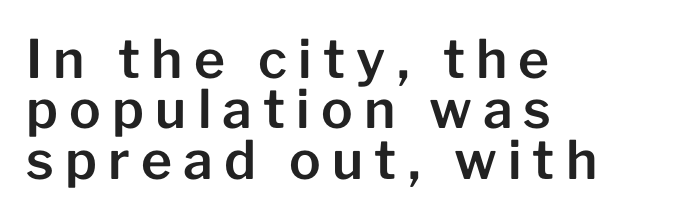
The image shows 53 px sans-serif type, upright; set left-aligned, tight line spacing (0.95x), unusually wide letter spacing (+0.21 em), not underlined; low stroke contrast and a medium x-height.
